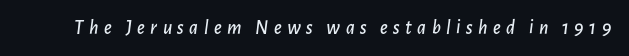
{"italic": "yes", "lean": "right", "slant_degrees": 7, "underline": "no", "letter_spacing": "wide", "letter_spacing_em": 0.27, "glyph_px": 20}
